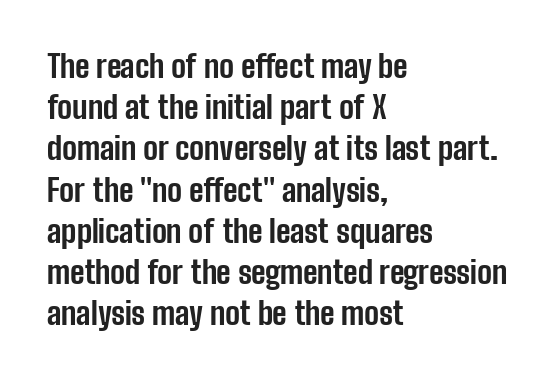
{"serif": "no", "italic": "no", "bold": "yes", "weight": "bold", "width": "condensed", "stroke_contrast": "low", "x_height": "medium", "monospaced": "no", "underline": "no", "align": "left", "line_spacing": "normal", "line_spacing_ratio": 1.33, "letter_spacing": "normal", "letter_spacing_em": 0.0, "glyph_px": 31}
